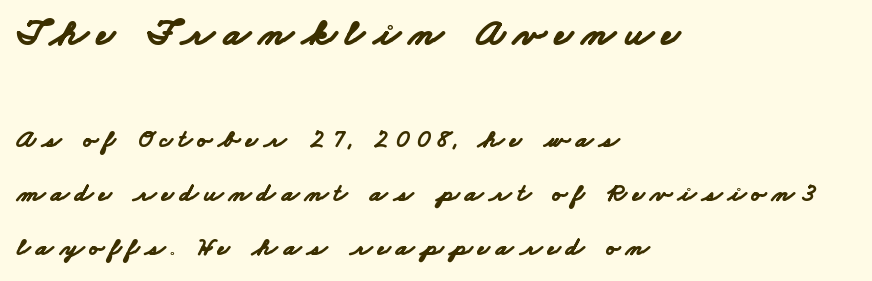
The image shows 39 px bold, wide sans-serif type; set left-aligned, loose line spacing (2.07x), unusually wide letter spacing (+0.23 em), not underlined; the first (top) block is 1.5x larger; low stroke contrast and a small x-height.
